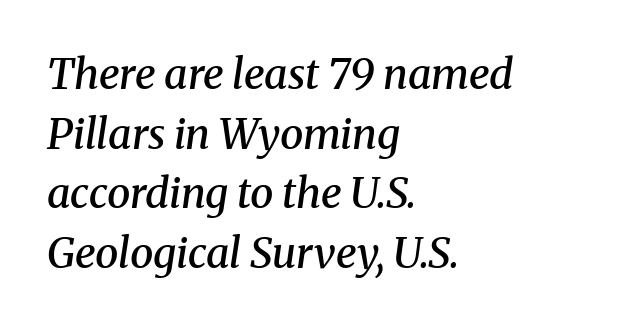
{"serif": "yes", "italic": "yes", "lean": "right", "slant_degrees": 8, "bold": "semi", "weight": "semibold", "width": "normal", "stroke_contrast": "medium", "x_height": "medium", "monospaced": "no", "underline": "no", "align": "left", "line_spacing": "normal", "line_spacing_ratio": 1.42, "letter_spacing": "normal", "letter_spacing_em": 0.0, "glyph_px": 42}
